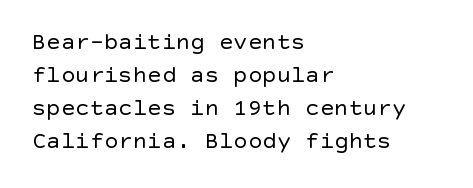
The image shows 24 px text type, upright; set left-aligned, normal line spacing (1.37x), normal letter spacing, not underlined.
